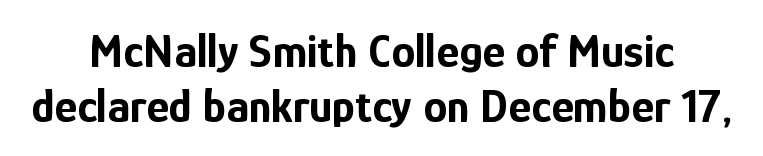
Stroke thickness is high; the sample reads as a true bold. Standard letterfit; no display-style spreading of the glyphs. Posture: vertical. Look at the bottom of the vertical strokes: they stop flat, with no serifs. The passage shown is typed in a proportional face where columns would drift. Typeset on center — no edge is straight.
